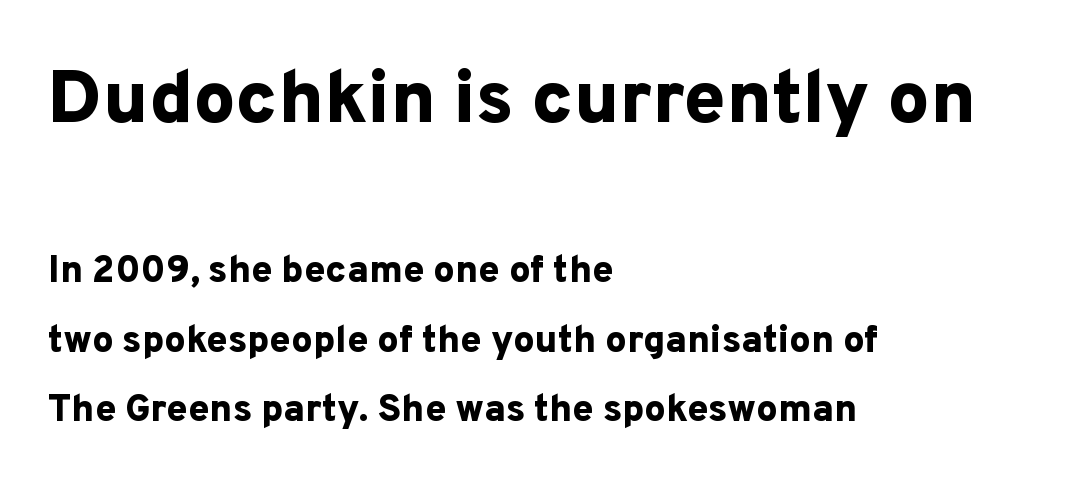
The image shows 75 px bold sans-serif type, upright; set left-aligned, line spacing 1.82x, normal letter spacing, not underlined; the first (top) block is 1.97x larger; low stroke contrast and a medium x-height.
